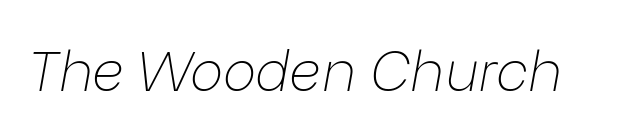
Slant detected: the letters are inclined. Underline: absent. No extra tracking has been applied to these lines. Here the designer chose a conventional face with non-uniform glyph widths. Summary of weight: not heavy and not bold.
